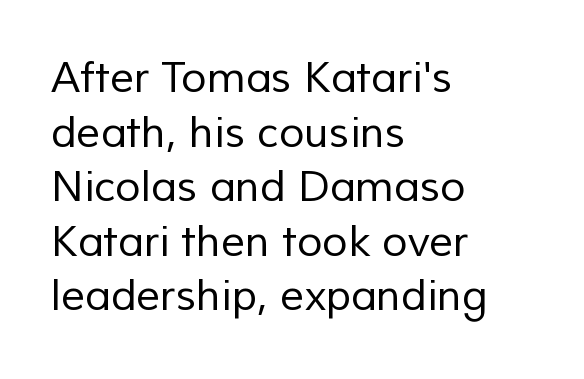
The image shows 42 px regular-weight sans-serif type; set left-aligned, normal line spacing (1.3x), normal letter spacing, not underlined; low stroke contrast and a medium x-height.
